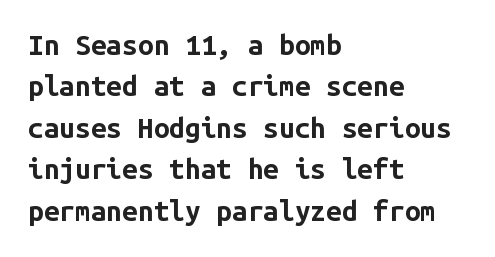
Each row of text sits above clean, open space. Characters remain perfectly vertical along every line. This rendering employs a face without finishing strokes, i.e., a sans-serif. Each letter, wide or thin by design, is forced into the same width here. The typesetter chose a ragged-right arrangement here. Tracking here is standard; glyphs follow each other at the usual distance.
